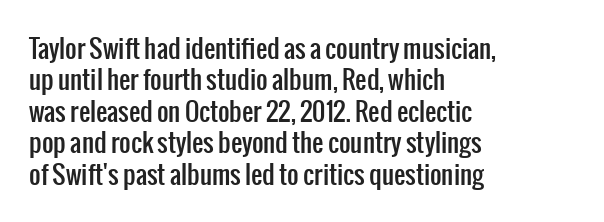
The image shows 25 px text type, upright; set left-aligned, normal line spacing (1.26x), normal letter spacing, not underlined.
